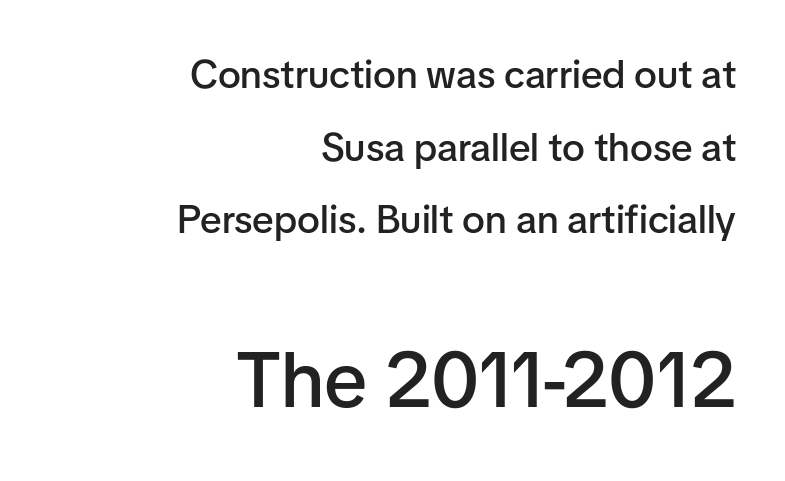
{"serif": "no", "italic": "no", "bold": "semi", "weight": "semibold", "width": "normal", "stroke_contrast": "low", "x_height": "medium", "monospaced": "no", "underline": "no", "align": "right", "line_spacing_ratio": 1.86, "letter_spacing": "normal", "letter_spacing_em": 0.0, "larger_block": "second", "size_ratio": 2.0, "glyph_px": 78}
